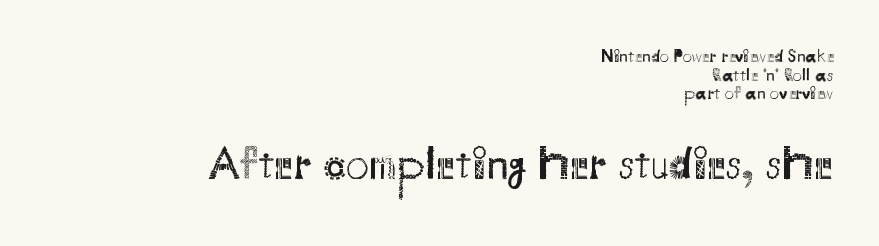
{"serif": "no", "italic": "no", "bold": "no", "weight": "regular", "width": "normal", "stroke_contrast": "medium", "x_height": "small", "monospaced": "no", "underline": "no", "align": "right", "line_spacing": "tight", "line_spacing_ratio": 1.04, "letter_spacing": "normal", "letter_spacing_em": 0.0, "larger_block": "second", "size_ratio": 2.56, "glyph_px": 46}
